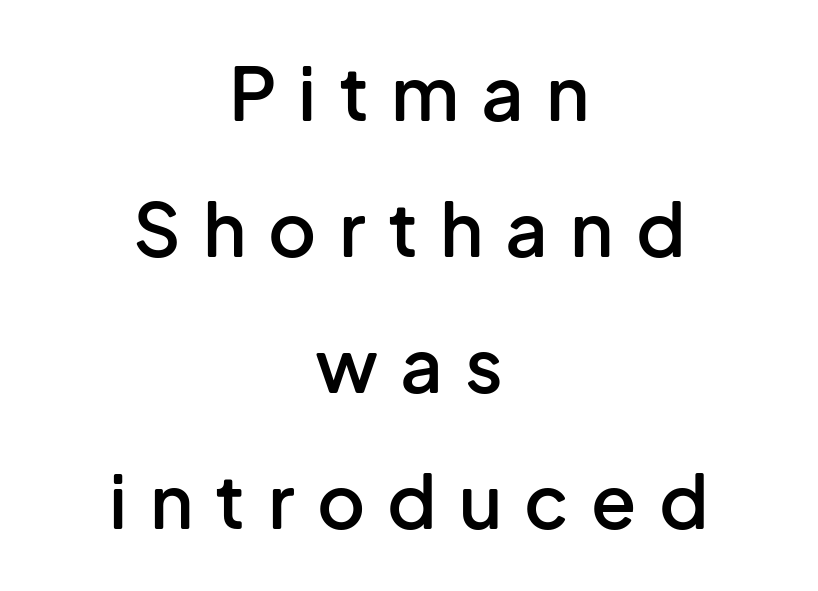
{"serif": "no", "italic": "no", "bold": "semi", "weight": "semibold", "width": "normal", "stroke_contrast": "low", "x_height": "medium", "monospaced": "no", "underline": "no", "align": "center", "line_spacing_ratio": 1.84, "letter_spacing": "wide", "letter_spacing_em": 0.3, "glyph_px": 74}
